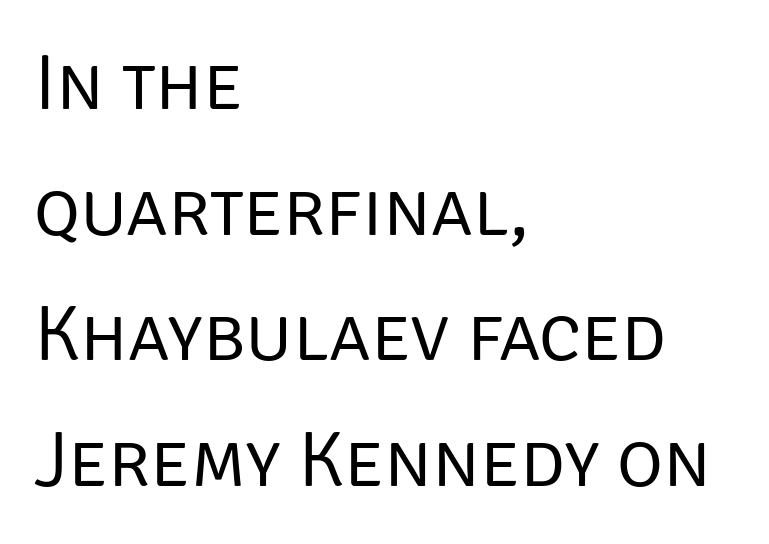
Q: Is the text bold? A: No.
Q: Is the text italic (slanted)? A: No, it is upright.
Q: Is the typeface a serif or a sans-serif typeface? A: Sans-serif.
Q: Is the text underlined? A: No.
Q: How is the paragraph aligned? A: Left-aligned.
Q: Is the spacing between letters normal or unusually wide? A: Normal.
Q: Is the spacing between lines tight, normal or loose? A: Normal.
Q: Width (condensed, normal, or wide)? A: Normal.
Q: Stroke contrast? A: Low.
Q: x-height? A: Large.
Q: Monospaced? A: No.
